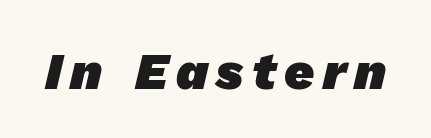
The image shows 52 px heavy sans-serif type; set not underlined; low stroke contrast and a medium x-height.
